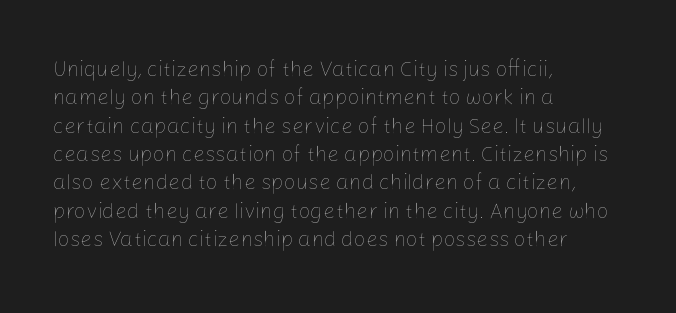
{"italic": "no", "bold": "no", "underline": "no", "align": "left", "line_spacing": "normal", "line_spacing_ratio": 1.35, "letter_spacing": "normal", "letter_spacing_em": 0.0, "glyph_px": 21}
